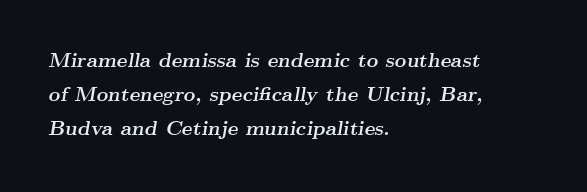
The glyphs are unaccompanied by any horizontal stroke below them. The paragraph shown leans on its left margin. Leading matches the norm, producing a regular column. Default kerning and tracking; the words read as compact shapes.
